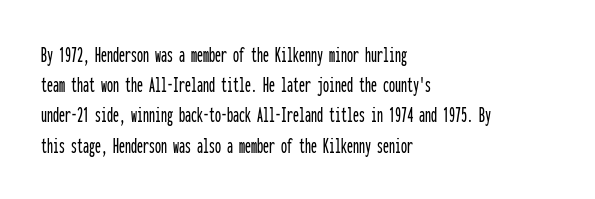
Q: Is the text italic (slanted)? A: No, it is upright.
Q: Is the text underlined? A: No.
Q: How is the paragraph aligned? A: Left-aligned.
Q: Is the spacing between letters normal or unusually wide? A: Normal.
Q: Is the spacing between lines tight, normal or loose? A: Normal.
